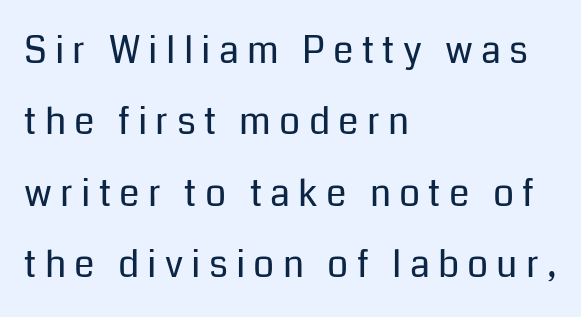
Q: Is the text bold? A: No.
Q: Is the text italic (slanted)? A: No, it is upright.
Q: Is the typeface a serif or a sans-serif typeface? A: Sans-serif.
Q: Is the text underlined? A: No.
Q: How is the paragraph aligned? A: Left-aligned.
Q: Is the spacing between letters normal or unusually wide? A: Unusually wide.
Q: Is the spacing between lines tight, normal or loose? A: Loose.
Q: Width (condensed, normal, or wide)? A: Normal.
Q: Stroke contrast? A: Low.
Q: x-height? A: Medium.
Q: Monospaced? A: No.
